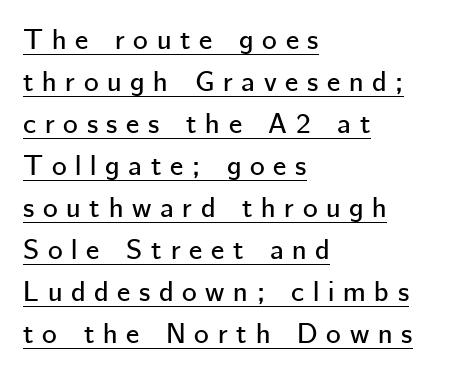
{"serif": "no", "italic": "no", "width": "normal", "stroke_contrast": "low", "x_height": "medium", "monospaced": "no", "underline": "yes", "align": "left", "line_spacing": "normal", "line_spacing_ratio": 1.5, "letter_spacing": "wide", "letter_spacing_em": 0.31, "glyph_px": 28}
